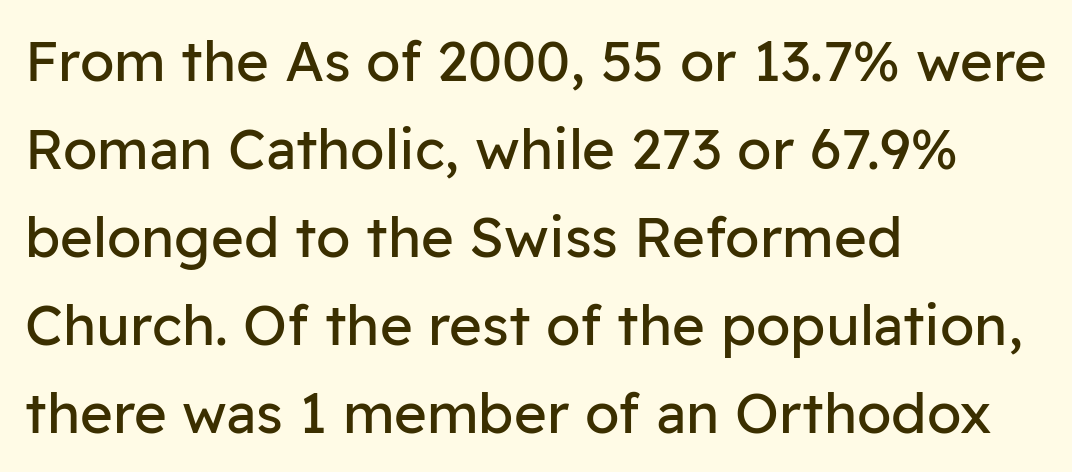
The letters advance in unequal steps, a hallmark of proportional type. The compositor pushed each line to the left boundary. The type is set solid horizontally, with unmodified tracking. The space beneath each line is pristine and unruled. You can tell from the bare stems that sans-serif type was used. The passage shown stacks its lines at a standard gap.
